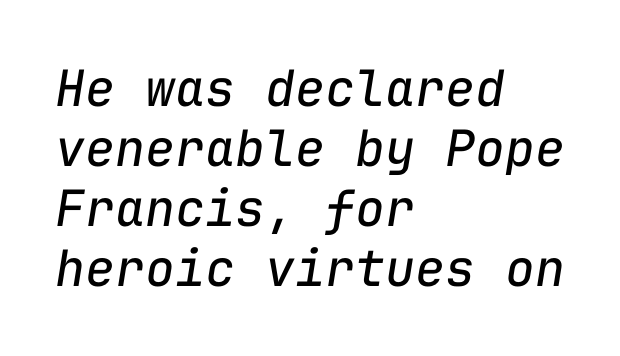
Q: Is the text bold? A: No.
Q: Is the text italic (slanted)? A: Yes, it leans right by about 9 degrees.
Q: Is the text underlined? A: No.
Q: How is the paragraph aligned? A: Left-aligned.
Q: Is the spacing between letters normal or unusually wide? A: Normal.
Q: Width (condensed, normal, or wide)? A: Normal.
Q: Stroke contrast? A: Low.
Q: x-height? A: Medium.
Q: Monospaced? A: Yes.
